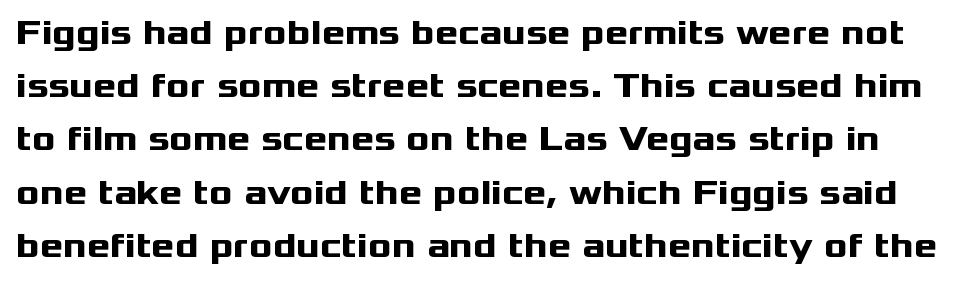
The image shows 35 px heavy, wide sans-serif type, upright; set normal line spacing (1.52x), normal letter spacing, not underlined; medium stroke contrast and a medium x-height.
